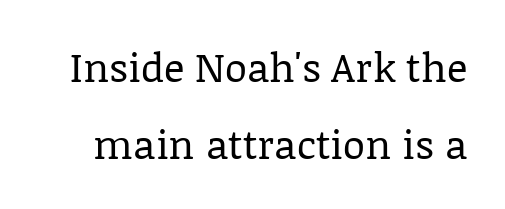
Default kerning and tracking; the words read as compact shapes. Leading is clearly above the norm, producing a sparse column. No heavy texture on the line: the type isn't bold. Proportional: the letters do not fall into vertical columns. The string is rendered with underlining switched off. Every stem runs plumb, perpendicular to the baseline.
